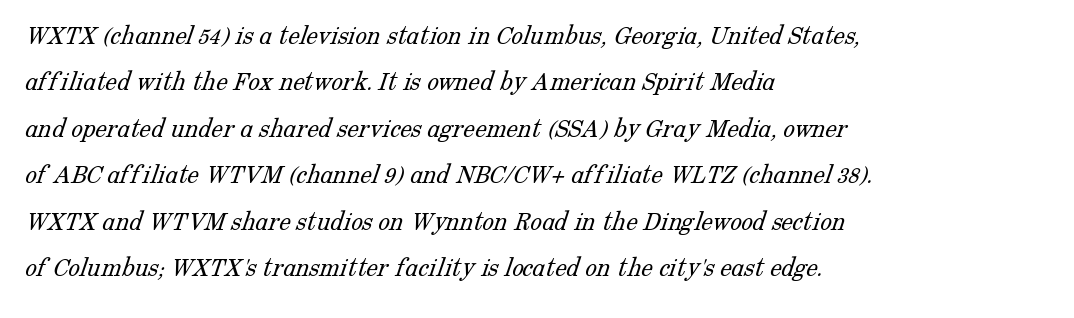
The face used here is seriffed, in the tradition of book romans. Caption: standard tracking, unaltered. Weight: regular or lighter. Character widths vary here, with narrow letters taking less room than wide ones. Is there much room between lines? A standard amount, neither cramped nor airy.
